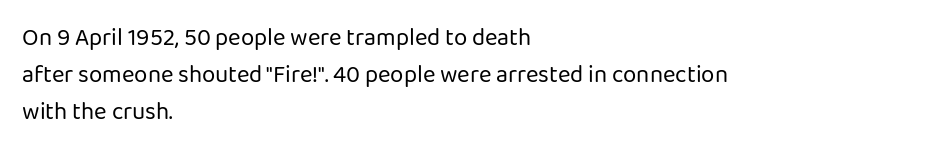
{"italic": "no", "bold": "no", "underline": "no", "align": "left", "line_spacing": "normal", "line_spacing_ratio": 1.55, "letter_spacing": "normal", "letter_spacing_em": 0.0, "glyph_px": 24}
